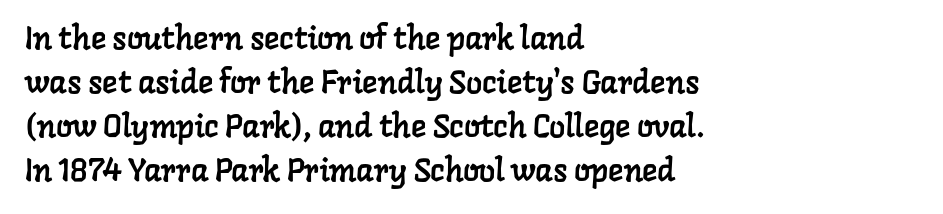
Descenders hang freely into open space. The rendering uses natural spacing where letterforms have individual widths. In terms of letterspacing, this is plain default setting. The compositor pushed each line to the left boundary. The rows are spaced the way most documents space them. Unlike a clean sans, this face finishes its strokes with serifs.
